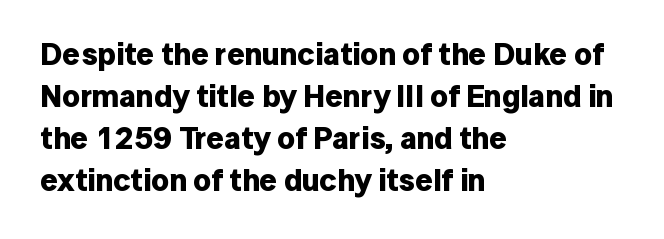
You can tell it's not italic because the verticals are truly vertical. The rows are spaced the way most documents space them. The type is set solid horizontally, with unmodified tracking. Clear beneath every line of the passage.
